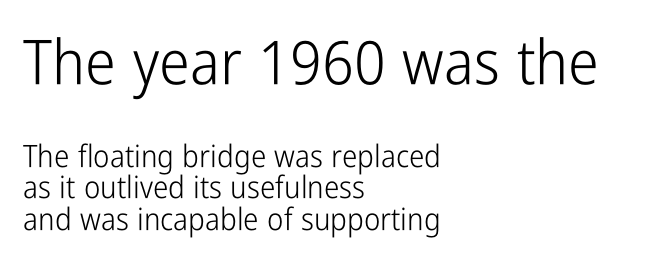
{"serif": "no", "italic": "no", "bold": "no", "weight": "light", "width": "condensed", "stroke_contrast": "low", "x_height": "medium", "monospaced": "no", "underline": "no", "align": "left", "line_spacing": "tight", "line_spacing_ratio": 1.02, "letter_spacing": "normal", "letter_spacing_em": 0.0, "larger_block": "first", "size_ratio": 2.0, "glyph_px": 62}
